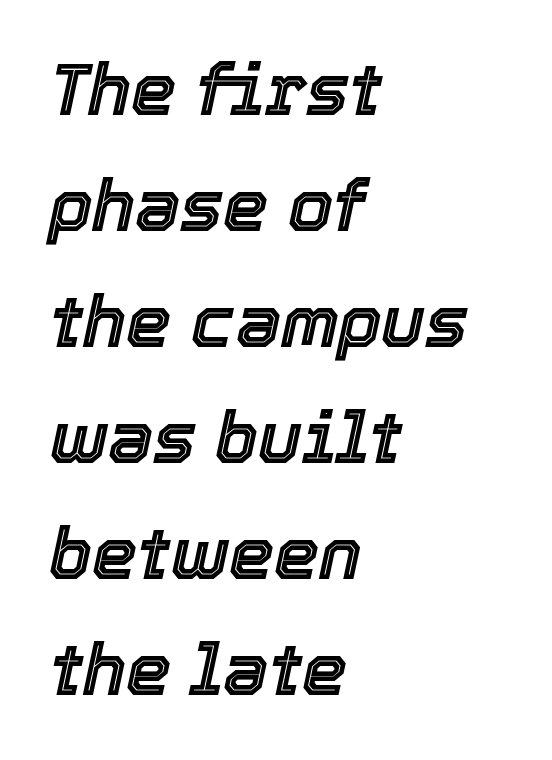
The image shows 72 px text type, italic (leaning right); set left-aligned, normal line spacing (1.61x), normal letter spacing, not underlined; a medium x-height.
